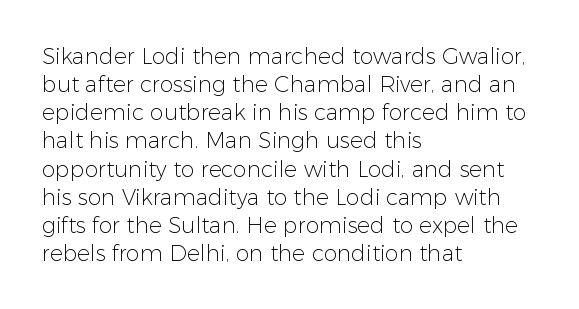
{"italic": "no", "bold": "no", "underline": "no", "align": "left", "line_spacing": "normal", "line_spacing_ratio": 1.28, "letter_spacing": "normal", "letter_spacing_em": 0.0, "glyph_px": 22}
